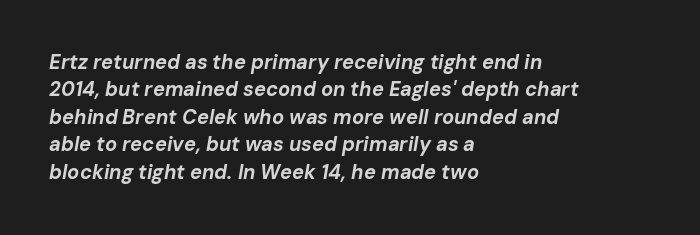
{"italic": "yes", "lean": "right", "slant_degrees": 10, "bold": "yes", "underline": "no", "align": "left", "line_spacing": "normal", "line_spacing_ratio": 1.37, "letter_spacing": "normal", "letter_spacing_em": 0.0, "glyph_px": 20}
